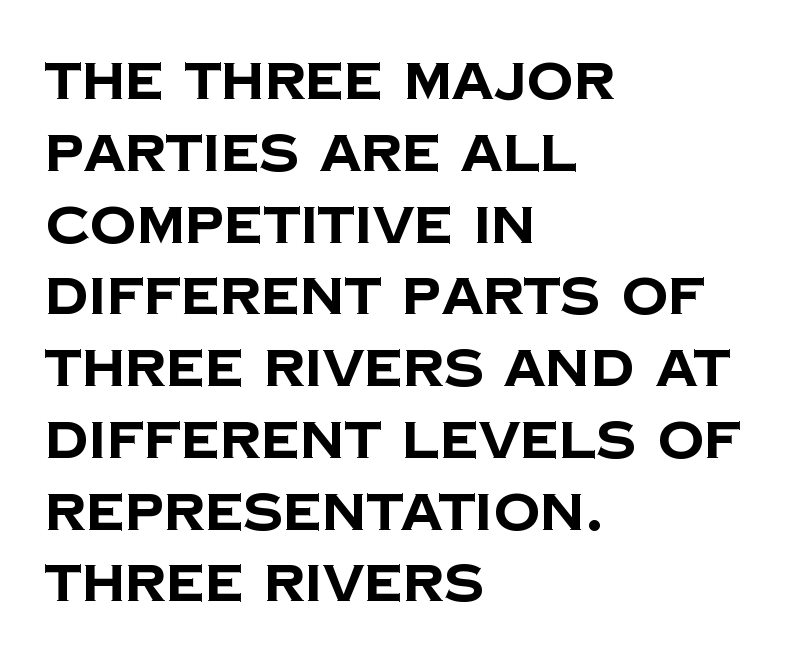
The image shows 52 px bold sans-serif type; set left-aligned, normal line spacing (1.38x), normal letter spacing, not underlined; low stroke contrast and a large x-height.
